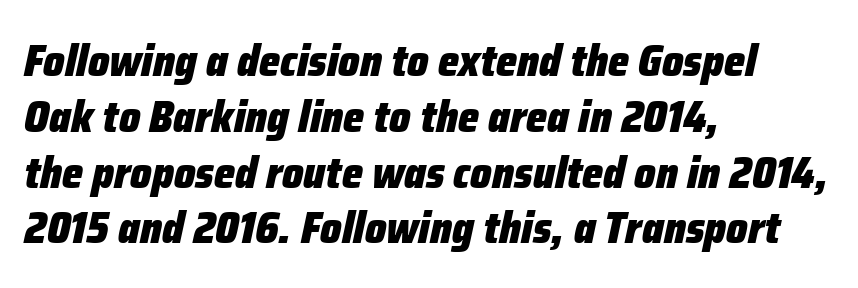
The image shows 45 px heavy, condensed type, italic (leaning right); set left-aligned, line spacing 1.24x, normal letter spacing, not underlined; low stroke contrast and a medium x-height.
